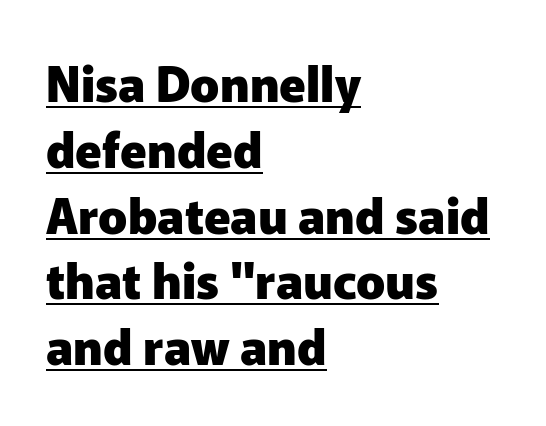
Unlike italic type, these characters show no tilt at all. Vertically, the passage feels balanced, rows spaced as you'd expect. These lines carry a lot of weight — the face is fully bold. Character widths vary here, with narrow letters taking less room than wide ones. The letters carry no serifs — their stems end cleanly without finishing strokes.
